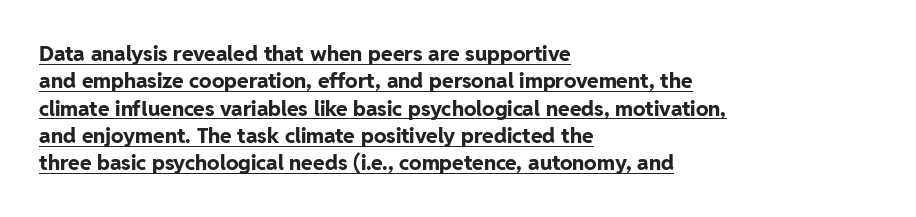
Line beginnings align vertically; line endings do not. Words appear dense and cohesive because spacing is normal. These lines sit exactly where default settings would place them. Weight: bold. A roman cut, with each character standing at attention. The glyphs are accompanied by a horizontal stroke just below them.
